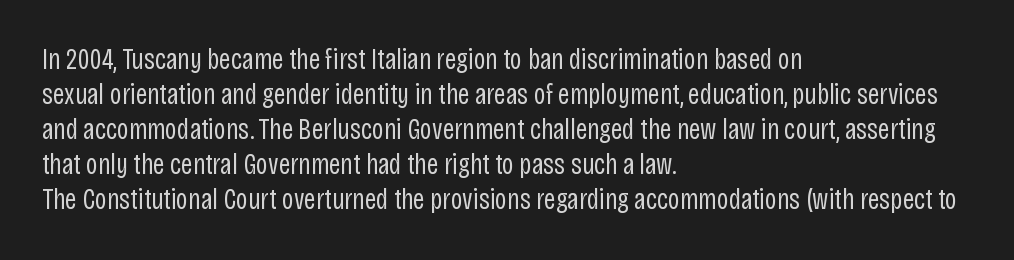
No heavy texture on the line: the type isn't bold. Nope, no serifs anywhere on these letters. If you drew a line through each stem, it would be perfectly vertical. Notice how the passage keeps a crisp vertical edge on the left only.
